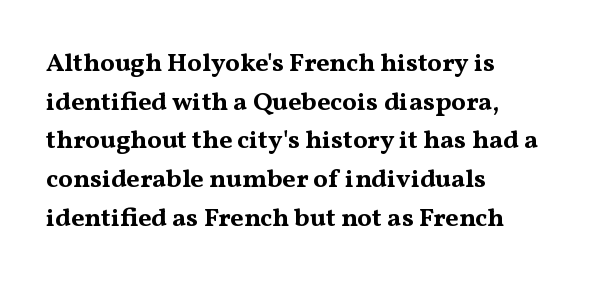
Leading: standard. Glyph-to-glyph distance matches everyday printed text. The face used here has the dense, thick strokes of a bold. These lines stack with their left ends in a neat column.
